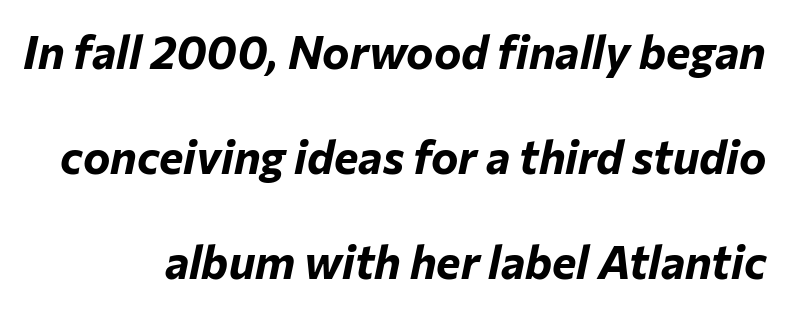
The image shows 46 px bold type, italic (leaning right); set right-aligned, loose line spacing (2.28x), normal letter spacing, not underlined; low stroke contrast and a medium x-height.
